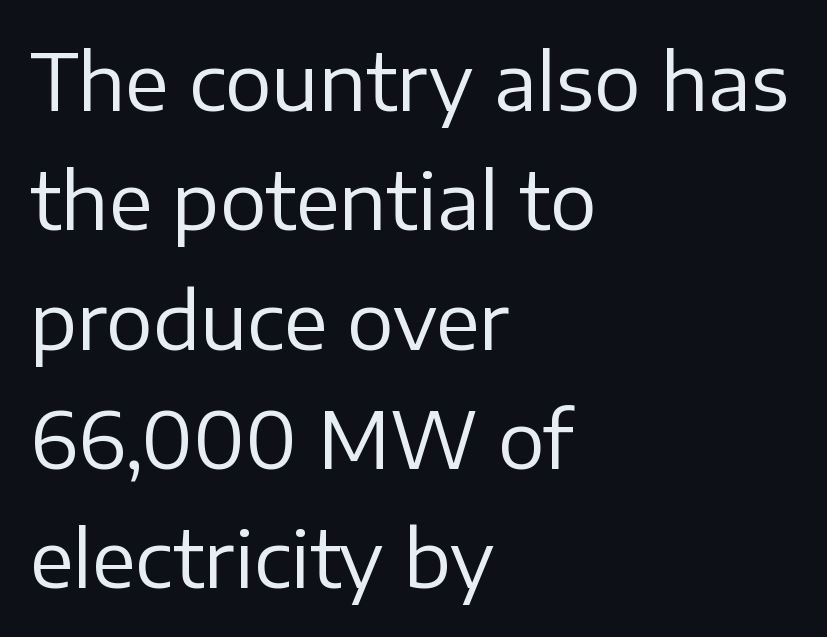
Type style note: lacks serifs. No extra tracking has been applied to these lines. Rows of type keep a routine distance in the vertical direction. Left-aligned paragraph, ragged on the right.
